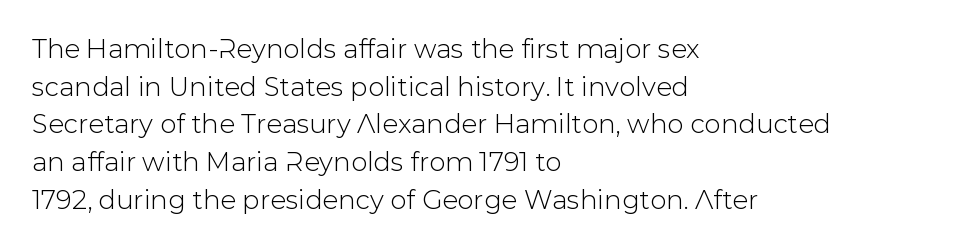
The image shows 26 px text type, upright; set left-aligned, normal line spacing (1.45x), normal letter spacing, not underlined.
